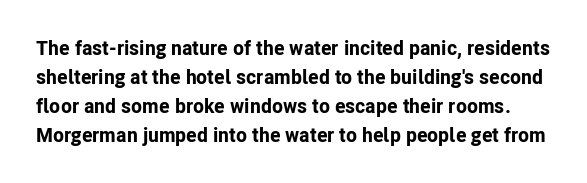
Q: Is the text bold? A: Yes.
Q: Is the text italic (slanted)? A: No, it is upright.
Q: Is the text underlined? A: No.
Q: Is the spacing between letters normal or unusually wide? A: Normal.
Q: Is the spacing between lines tight, normal or loose? A: Normal.
